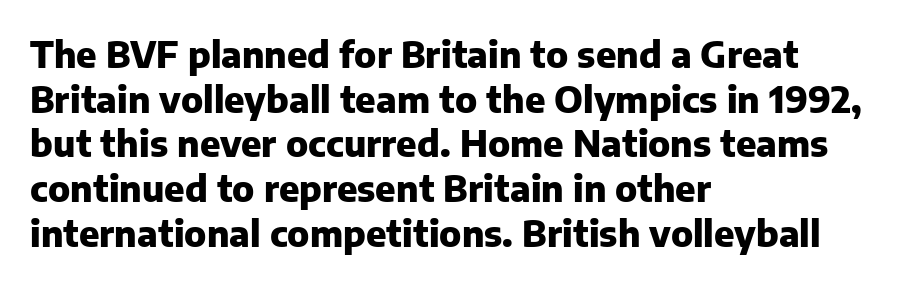
Set as a true bold cut, around the 700 mark. Font category for this specimen: sans-serif. Each letter keeps its own natural width here, so spacing adapts to shape. The gaps between neighbouring characters are ordinary and unremarkable. Do the letters lean? They stand straight.
